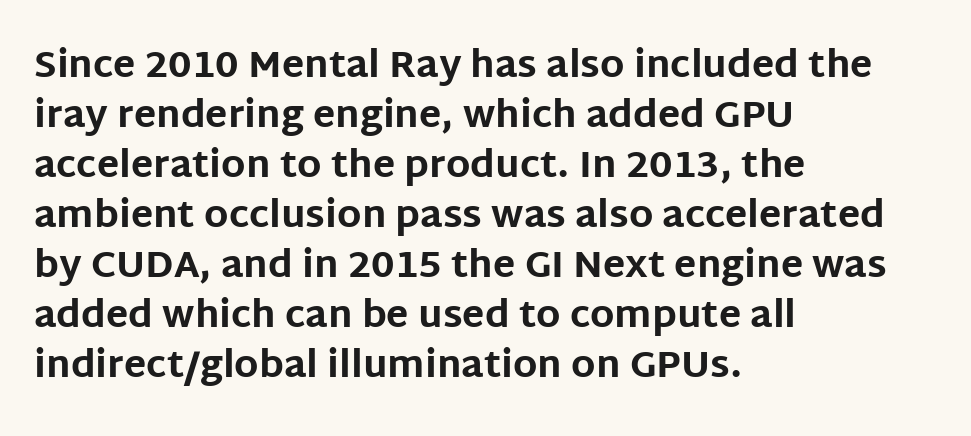
Q: Is the text bold? A: Yes.
Q: Is the text italic (slanted)? A: No, it is upright.
Q: Is the typeface a serif or a sans-serif typeface? A: Sans-serif.
Q: Is the text underlined? A: No.
Q: How is the paragraph aligned? A: Left-aligned.
Q: Is the spacing between letters normal or unusually wide? A: Normal.
Q: Is the spacing between lines tight, normal or loose? A: Normal.
Q: Width (condensed, normal, or wide)? A: Normal.
Q: Stroke contrast? A: Low.
Q: x-height? A: Large.
Q: Monospaced? A: No.
